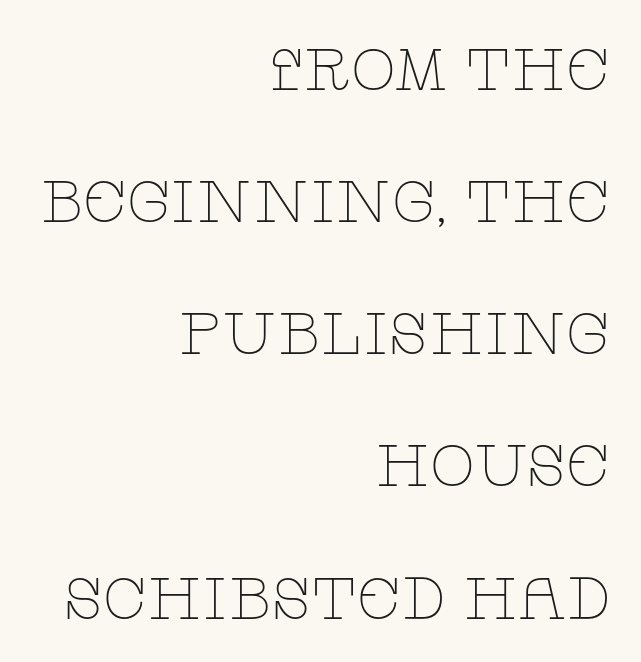
{"serif": "yes", "italic": "no", "bold": "no", "weight": "thin", "width": "wide", "stroke_contrast": "low", "x_height": "large", "monospaced": "no", "underline": "no", "align": "right", "line_spacing": "loose", "line_spacing_ratio": 2.24, "letter_spacing": "normal", "letter_spacing_em": 0.0, "glyph_px": 59}
